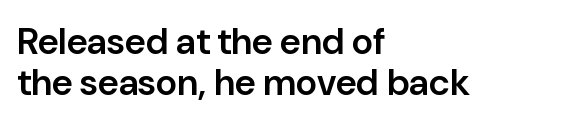
Q: Is the text bold? A: Semi-bold.
Q: Is the text italic (slanted)? A: No, it is upright.
Q: Is the typeface a serif or a sans-serif typeface? A: Sans-serif.
Q: Is the text underlined? A: No.
Q: How is the paragraph aligned? A: Left-aligned.
Q: Is the spacing between letters normal or unusually wide? A: Normal.
Q: Is the spacing between lines tight, normal or loose? A: Tight.
Q: Width (condensed, normal, or wide)? A: Normal.
Q: Stroke contrast? A: Low.
Q: x-height? A: Medium.
Q: Monospaced? A: No.
